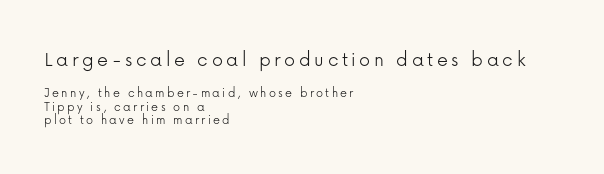
The image shows 22 px text type, upright; set left-aligned, tight line spacing (0.97x), not underlined; the first (top) block is 1.57x larger.
